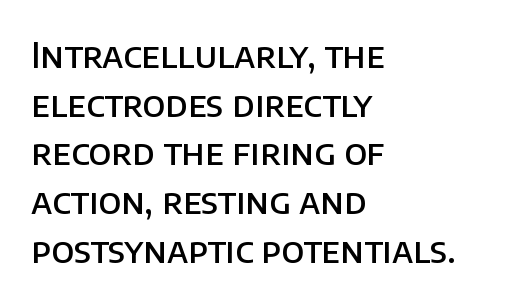
The image shows 35 px semibold sans-serif type, upright; set left-aligned, normal line spacing (1.39x), normal letter spacing, not underlined; low stroke contrast and a large x-height.
